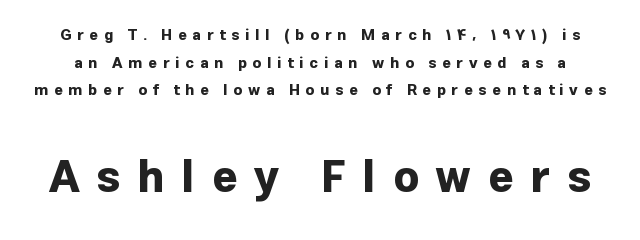
The image shows 44 px bold sans-serif type, upright; set line spacing 1.84x, unusually wide letter spacing (+0.38 em), not underlined; the second (bottom) block is 2.93x larger; low stroke contrast and a medium x-height.
